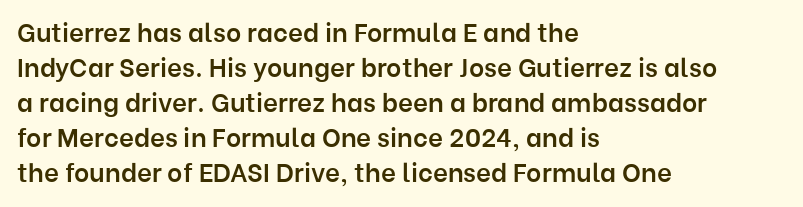
Q: Is the text bold? A: Semi-bold.
Q: Is the text italic (slanted)? A: No, it is upright.
Q: Is the text underlined? A: No.
Q: How is the paragraph aligned? A: Left-aligned.
Q: Is the spacing between letters normal or unusually wide? A: Normal.
Q: Is the spacing between lines tight, normal or loose? A: Normal.
